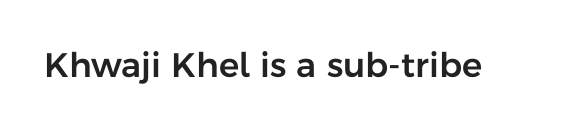
The image shows 34 px sans-serif type, upright; set normal letter spacing, not underlined; low stroke contrast and a medium x-height.
